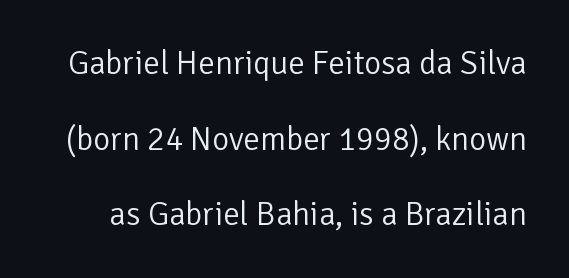
The image shows 33 px light sans-serif type, upright; set loose line spacing (2.29x), normal letter spacing, not underlined; low stroke contrast and a medium x-height.
